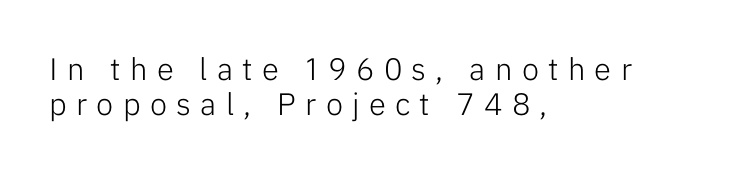
Ascenders rise straight up at ninety degrees. Observe the absence of serifs on each vertical stroke in this sample. Tracking value appears strongly positive — letters spread wide. The typeface has the unassuming heft of standard copy or less. Check under the words: just untouched page.
